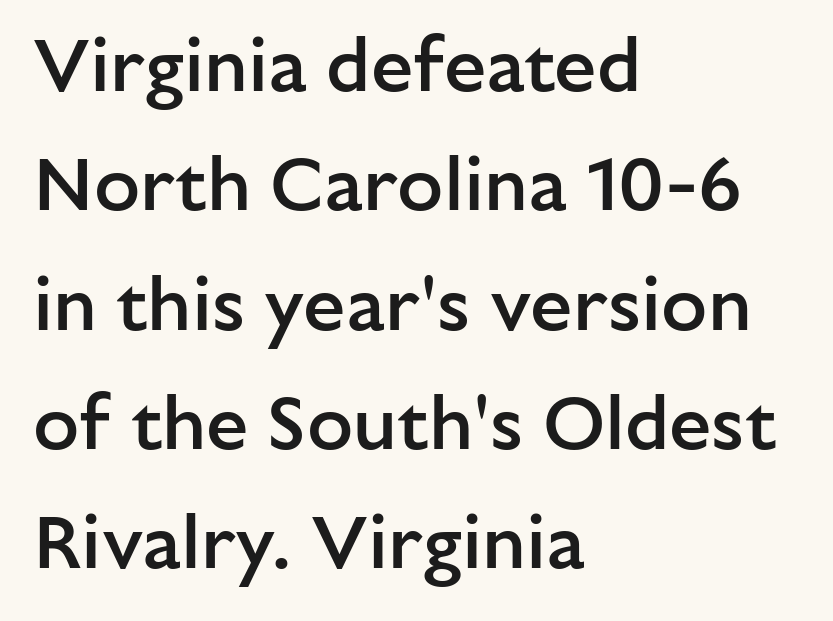
The zone under the glyphs is completely vacant. Typographically, this falls in the sans-serif category. Note the varied advance widths — an 'i' is clearly narrower than an 'm'. Typographic density is moderately raised because the face is semibold.
